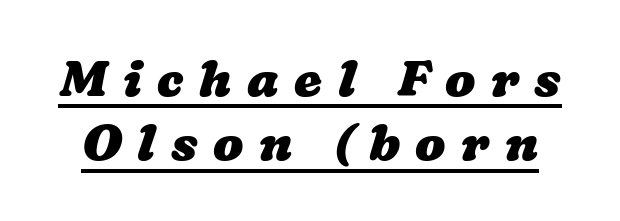
The typesetter has applied underlining to the passage shown. Is the type bold? Yes — the strokes are clearly thick and heavy. Someone cranked the tracking dial way up on this one. Here the designer chose a conventional face with non-uniform glyph widths.
